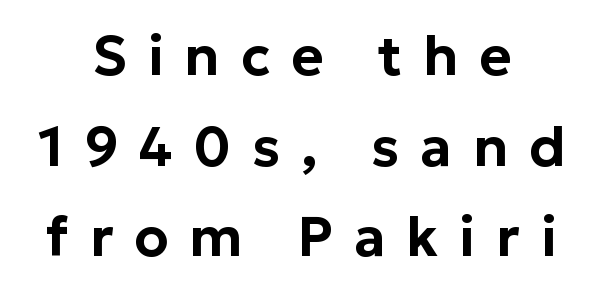
Q: Is the text italic (slanted)? A: No, it is upright.
Q: Is the typeface a serif or a sans-serif typeface? A: Sans-serif.
Q: Is the text underlined? A: No.
Q: How is the paragraph aligned? A: Centered.
Q: Is the spacing between letters normal or unusually wide? A: Unusually wide.
Q: Is the spacing between lines tight, normal or loose? A: Normal.
Q: Width (condensed, normal, or wide)? A: Normal.
Q: Stroke contrast? A: Low.
Q: x-height? A: Medium.
Q: Monospaced? A: No.
